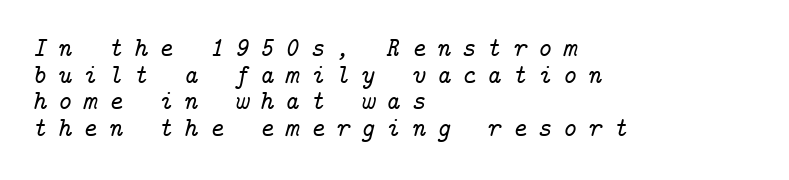
The image shows 27 px text type, italic (leaning right); set left-aligned, tight line spacing (0.99x), unusually wide letter spacing (+0.41 em), not underlined.
